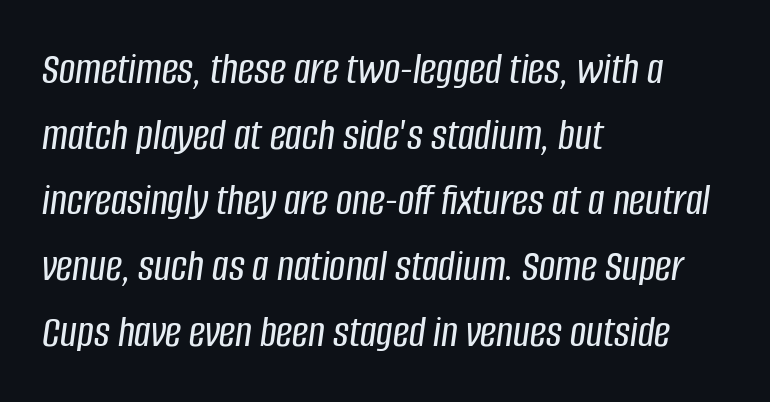
The image shows 45 px condensed type, italic (leaning right); set left-aligned, normal line spacing (1.46x), normal letter spacing, not underlined; low stroke contrast and a large x-height.
